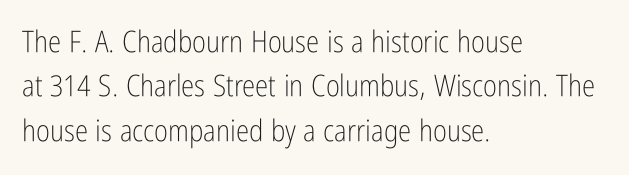
The image shows 30 px light, condensed sans-serif type, upright; set left-aligned, normal line spacing (1.48x), normal letter spacing, not underlined; low stroke contrast and a medium x-height.
